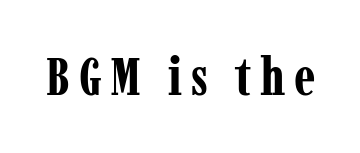
The image shows 53 px bold, condensed serif type, upright; set not underlined; low stroke contrast and a medium x-height.
